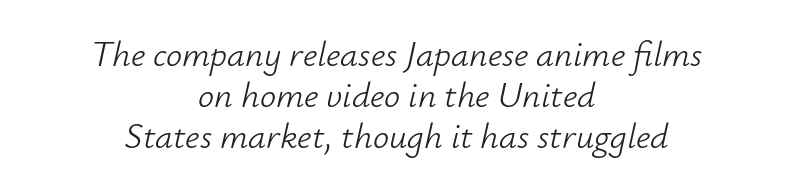
{"italic": "yes", "lean": "right", "slant_degrees": 12, "bold": "no", "weight": "light", "width": "normal", "stroke_contrast": "low", "x_height": "small", "monospaced": "no", "underline": "no", "align": "center", "line_spacing": "tight", "line_spacing_ratio": 1.14, "letter_spacing": "normal", "letter_spacing_em": 0.0, "glyph_px": 36}
